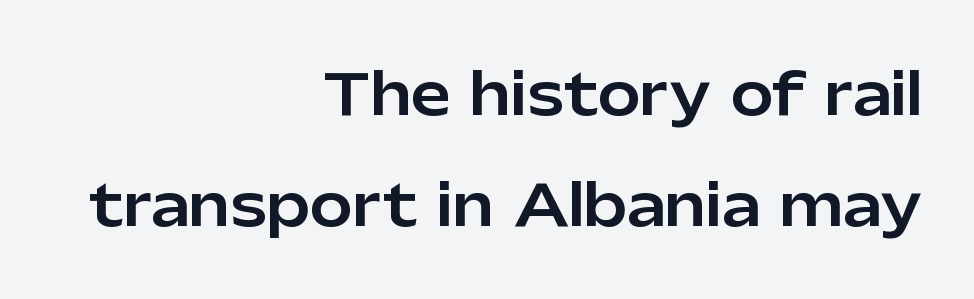
The image shows 57 px sans-serif type, upright; set right-aligned, loose line spacing (1.95x), normal letter spacing, not underlined; low stroke contrast and a medium x-height.
